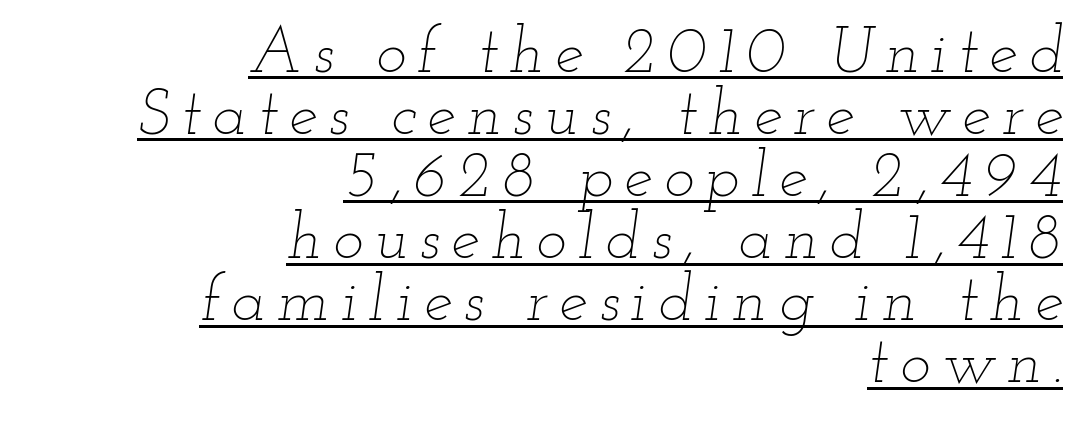
This rendering uses right alignment, leaving the left contour irregular. The specimen reads as italic at a glance. Looks like someone drew a line under every word here. Each stroke keeps to a modest, everyday thickness or less. Think of a printed novel: that variable character pitch is what you see here. The line-height multiplier appears low, near solid setting.
